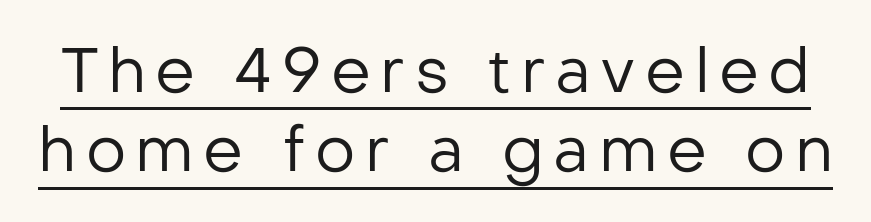
This rendering features underlined lettering. If you drew a line through each stem, it would be perfectly vertical. This sample keeps an unexceptional amount of space between lines. No chunkiness to these letters — they're not bold. A typesetter would call this proportional, since set widths differ per character. Nothing sits at the stroke ends, so this counts as sans-serif.
